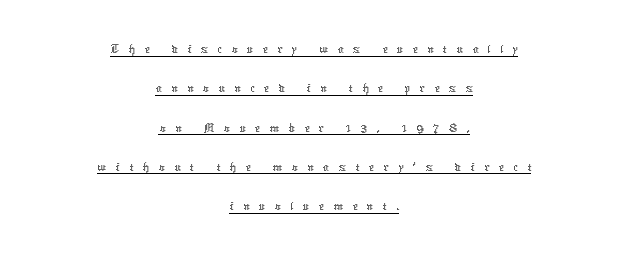
{"italic": "no", "bold": "no", "weight": "thin", "width": "normal", "stroke_contrast": "low", "x_height": "medium", "monospaced": "no", "underline": "yes", "align": "center", "line_spacing": "normal", "line_spacing_ratio": 1.31, "letter_spacing": "wide", "letter_spacing_em": 0.31, "glyph_px": 30}
